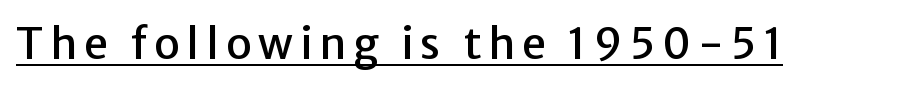
The image shows 43 px sans-serif type, upright; set underlined; low stroke contrast and a medium x-height.
